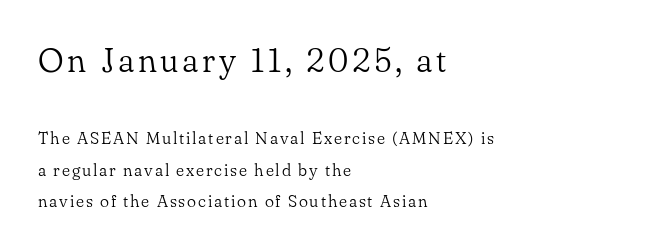
{"serif": "yes", "italic": "no", "bold": "no", "weight": "light", "width": "normal", "stroke_contrast": "low", "x_height": "small", "monospaced": "no", "underline": "no", "align": "left", "line_spacing_ratio": 1.83, "larger_block": "first", "size_ratio": 2.0, "glyph_px": 34}
